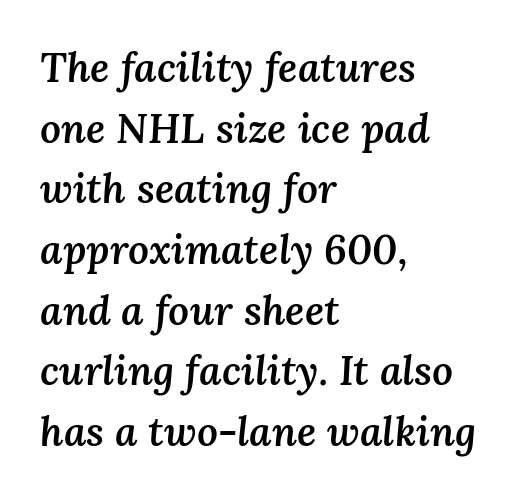
The image shows 41 px semibold type, italic (leaning right); set left-aligned, normal line spacing (1.48x), normal letter spacing, not underlined; medium stroke contrast and a medium x-height.
